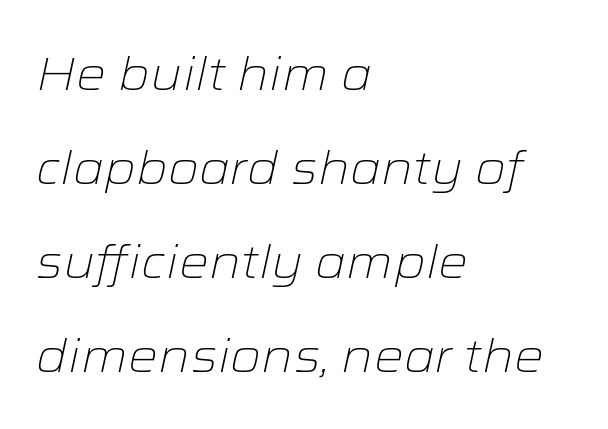
The image shows 47 px light, wide type, italic (leaning right); set left-aligned, loose line spacing (2.0x), normal letter spacing, not underlined; low stroke contrast and a medium x-height.
